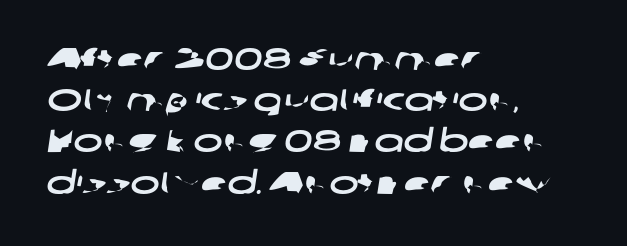
Q: Is the typeface a serif or a sans-serif typeface? A: Sans-serif.
Q: Is the text underlined? A: No.
Q: How is the paragraph aligned? A: Left-aligned.
Q: Is the spacing between letters normal or unusually wide? A: Normal.
Q: Is the spacing between lines tight, normal or loose? A: Normal.
Q: Width (condensed, normal, or wide)? A: Wide.
Q: Stroke contrast? A: Low.
Q: x-height? A: Medium.
Q: Monospaced? A: No.
